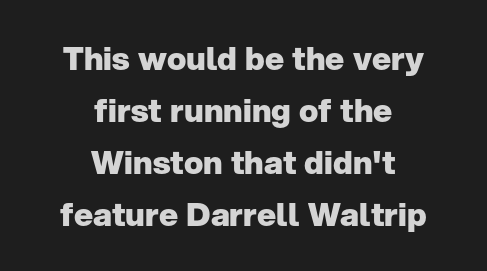
The baseline area is clear. Observe the ordinary spacing: letters are neighbours, not strangers. The rendering shows plain stroke endings on the letterforms — a sans-serif design. This sample keeps an unexceptional amount of space between lines. Note the varied advance widths — an 'i' is clearly narrower than an 'm'.
